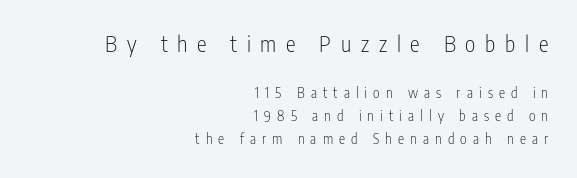
The image shows 22 px text type, upright; set right-aligned, normal line spacing (1.65x), unusually wide letter spacing (+0.44 em), not underlined; the first (top) block is 1.57x larger.
